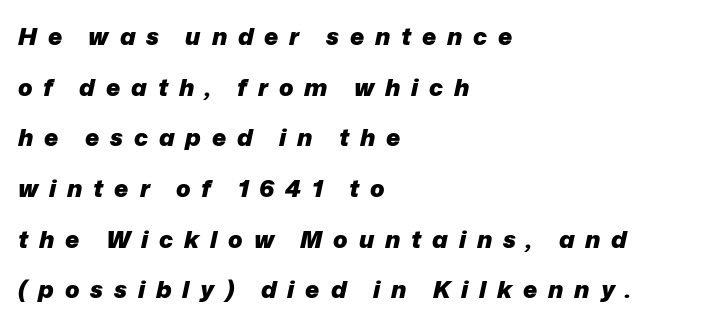
{"italic": "yes", "lean": "right", "slant_degrees": 12, "bold": "yes", "underline": "no", "align": "left", "line_spacing": "loose", "line_spacing_ratio": 2.11, "letter_spacing": "wide", "letter_spacing_em": 0.45, "glyph_px": 24}
